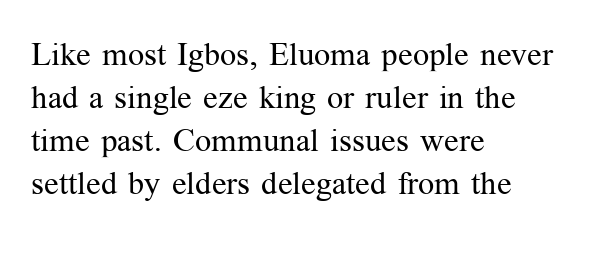
{"serif": "yes", "italic": "no", "bold": "no", "weight": "regular", "width": "normal", "stroke_contrast": "medium", "x_height": "medium", "monospaced": "no", "underline": "no", "align": "left", "line_spacing": "normal", "line_spacing_ratio": 1.34, "letter_spacing": "normal", "letter_spacing_em": 0.0, "glyph_px": 32}
